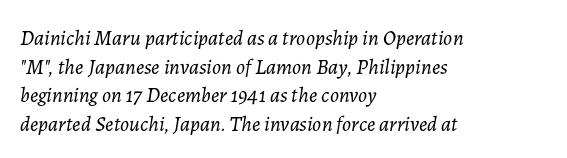
The image shows 21 px text type, italic (leaning right); set left-aligned, normal line spacing (1.36x), normal letter spacing, not underlined.
